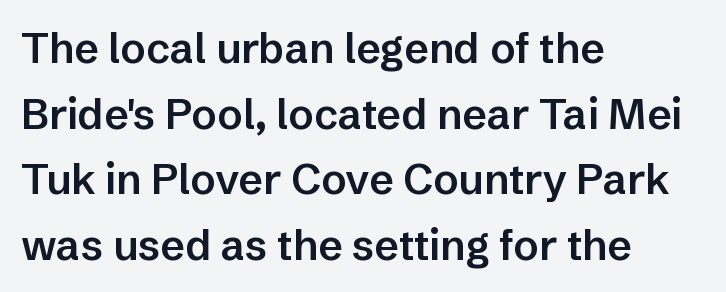
Is there any slant? The stems are plumb. The foot of each line stays bare and open. The passage is arranged the way most books set body copy — flush left. Grotesque or geometric, the face here clearly has no serifs. The letters advance in unequal steps, a hallmark of proportional type. Students, this is semibold: more ink than regular, less than bold.
